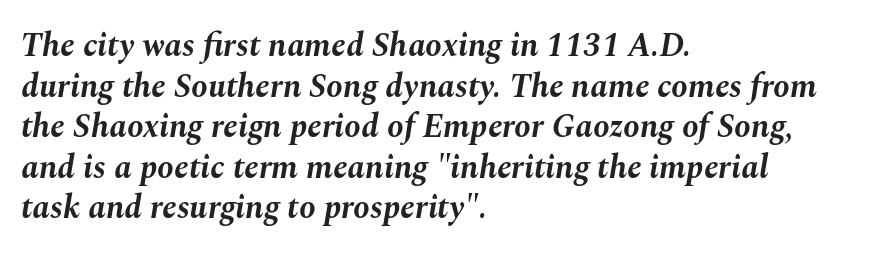
Q: Is the text bold? A: Yes.
Q: Is the text italic (slanted)? A: Yes, it leans right by about 10 degrees.
Q: Is the text underlined? A: No.
Q: How is the paragraph aligned? A: Left-aligned.
Q: Is the spacing between letters normal or unusually wide? A: Normal.
Q: Width (condensed, normal, or wide)? A: Normal.
Q: Stroke contrast? A: Medium.
Q: x-height? A: Medium.
Q: Monospaced? A: No.
